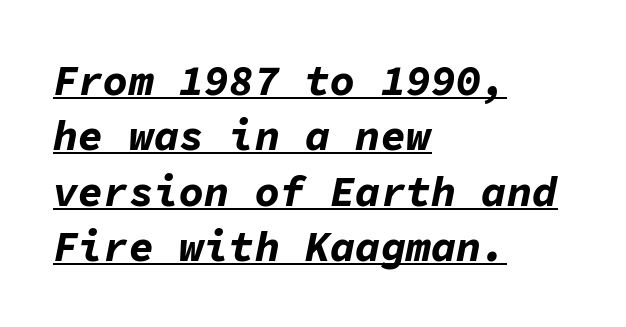
{"italic": "yes", "lean": "right", "slant_degrees": 11, "bold": "yes", "weight": "bold", "width": "normal", "stroke_contrast": "low", "x_height": "medium", "monospaced": "yes", "underline": "yes", "align": "left", "line_spacing": "normal", "line_spacing_ratio": 1.32, "letter_spacing": "normal", "letter_spacing_em": 0.0, "glyph_px": 42}
